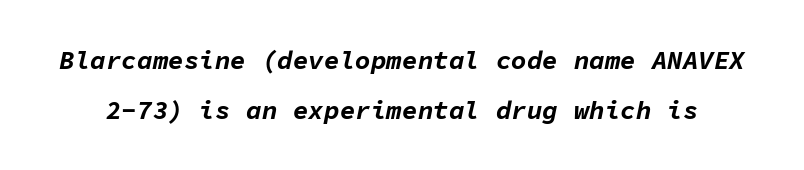
The words here are not underlined. Notice how thick the strokes are: this is what a full bold looks like. This sample trades compactness for vertical openness between lines. You could call the tracking neutral — neither tight nor loose. Is the type slanted? Yes — the strokes lean at a clear angle.
